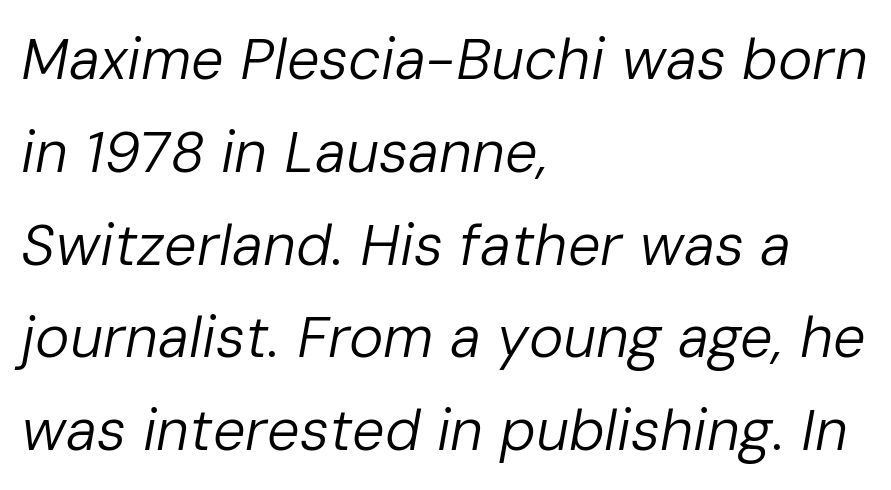
{"italic": "yes", "lean": "right", "slant_degrees": 10, "bold": "no", "weight": "regular", "width": "normal", "stroke_contrast": "low", "x_height": "medium", "monospaced": "no", "underline": "no", "align": "left", "line_spacing": "normal", "line_spacing_ratio": 1.6, "letter_spacing": "normal", "letter_spacing_em": 0.0, "glyph_px": 58}
